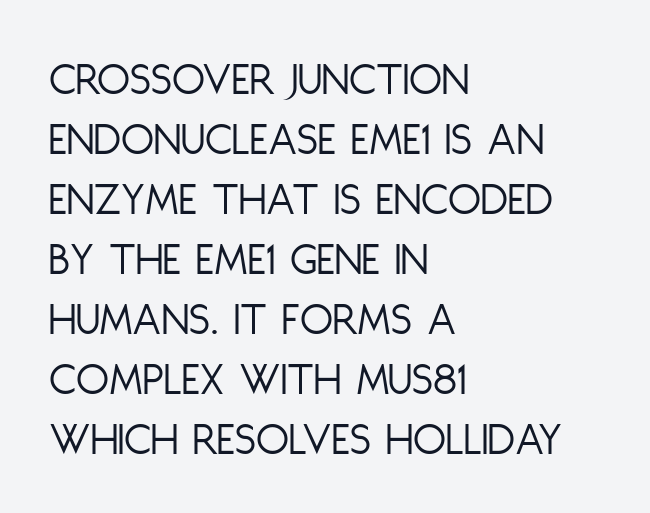
Q: Is the text bold? A: No.
Q: Is the text italic (slanted)? A: No, it is upright.
Q: Is the typeface a serif or a sans-serif typeface? A: Sans-serif.
Q: Is the text underlined? A: No.
Q: How is the paragraph aligned? A: Left-aligned.
Q: Is the spacing between letters normal or unusually wide? A: Normal.
Q: Is the spacing between lines tight, normal or loose? A: Normal.
Q: Width (condensed, normal, or wide)? A: Condensed.
Q: Stroke contrast? A: Low.
Q: x-height? A: Large.
Q: Monospaced? A: No.
